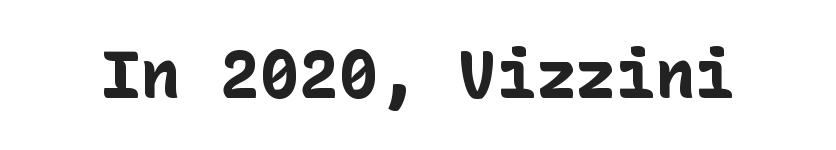
{"serif": "no", "italic": "no", "bold": "yes", "weight": "bold", "width": "normal", "stroke_contrast": "low", "x_height": "medium", "underline": "no", "letter_spacing": "normal", "letter_spacing_em": 0.0, "glyph_px": 66}
